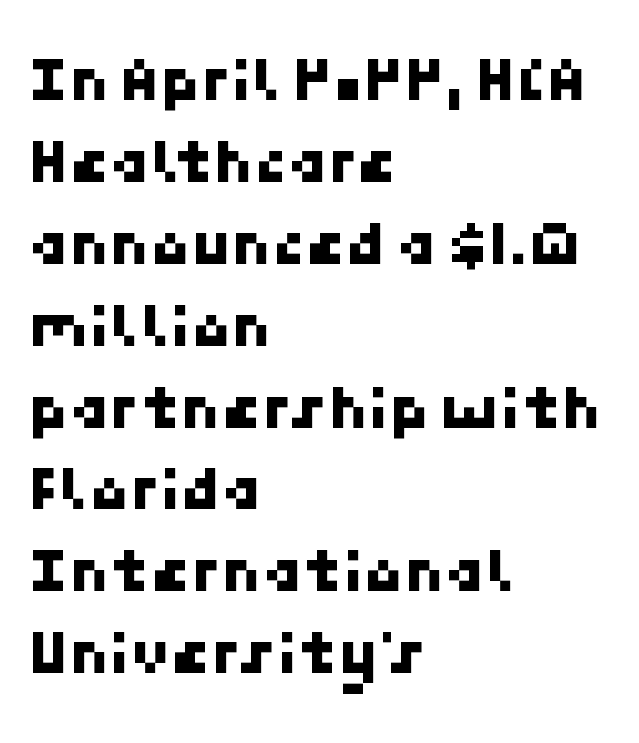
Q: Is the typeface a serif or a sans-serif typeface? A: Sans-serif.
Q: Is the text underlined? A: No.
Q: How is the paragraph aligned? A: Left-aligned.
Q: Is the spacing between letters normal or unusually wide? A: Normal.
Q: Is the spacing between lines tight, normal or loose? A: Normal.
Q: Width (condensed, normal, or wide)? A: Normal.
Q: Stroke contrast? A: Low.
Q: x-height? A: Medium.
